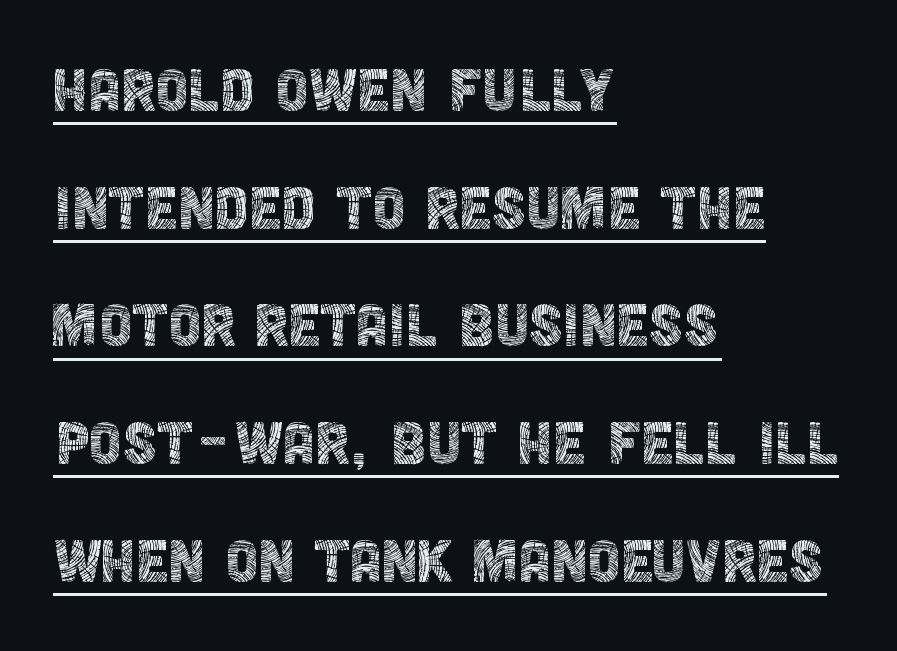
Q: Is the text bold? A: No.
Q: Is the text italic (slanted)? A: No, it is upright.
Q: Is the typeface a serif or a sans-serif typeface? A: Sans-serif.
Q: Is the text underlined? A: Yes.
Q: How is the paragraph aligned? A: Left-aligned.
Q: Is the spacing between letters normal or unusually wide? A: Normal.
Q: Is the spacing between lines tight, normal or loose? A: Normal.
Q: Width (condensed, normal, or wide)? A: Condensed.
Q: x-height? A: Large.
Q: Monospaced? A: No.
